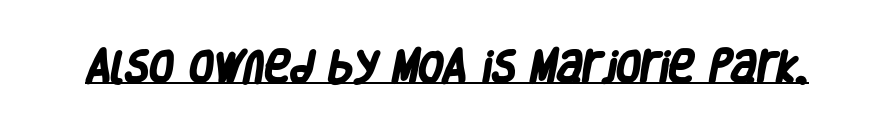
Heft: maximum for text — a bold. These lines keep a tight, regular rhythm from letter to letter. Do the characters align in a grid? No, the font is proportional. This is sans-serif lettering, the kind often seen on screens and signage. Underlined type.
